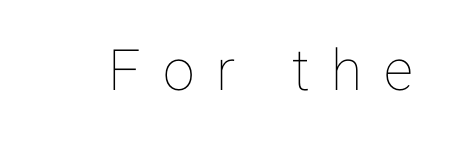
{"italic": "no", "width": "normal", "stroke_contrast": "low", "x_height": "medium", "monospaced": "no", "underline": "no", "letter_spacing": "wide", "letter_spacing_em": 0.38, "glyph_px": 57}
